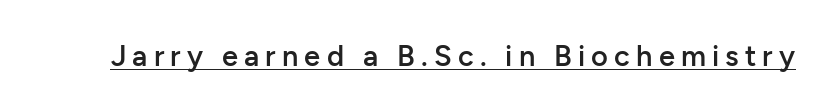
Q: Is the text bold? A: Semi-bold.
Q: Is the text italic (slanted)? A: No, it is upright.
Q: Is the typeface a serif or a sans-serif typeface? A: Sans-serif.
Q: Is the text underlined? A: Yes.
Q: Is the spacing between letters normal or unusually wide? A: Unusually wide.
Q: Width (condensed, normal, or wide)? A: Normal.
Q: Stroke contrast? A: Low.
Q: x-height? A: Medium.
Q: Monospaced? A: No.
